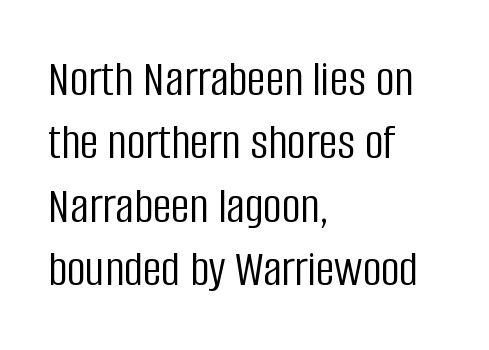
The image shows 52 px light, condensed sans-serif type, upright; set left-aligned, line spacing 1.22x, normal letter spacing, not underlined; low stroke contrast and a large x-height.
